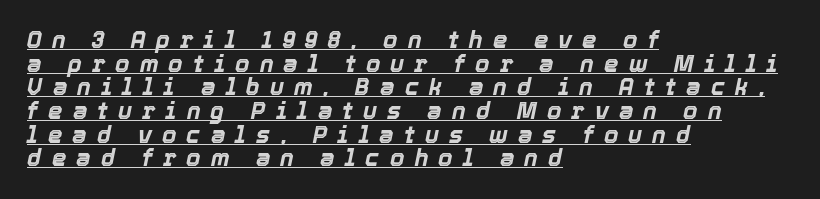
The rendering applies a slant to the glyphs. Compared with a centered layout, this one pins lines to the left instead. Does the leading feel generous? Not at all — it's pinched. A continuous stroke trails under the words, as in a hyperlink. I'd describe the lettering as bold — thick and assertive.
